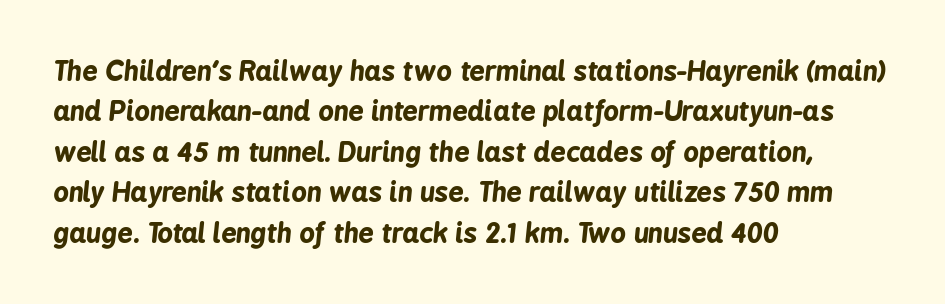
{"italic": "yes", "lean": "right", "slant_degrees": 6, "bold": "yes", "underline": "no", "align": "left", "line_spacing": "normal", "line_spacing_ratio": 1.5, "letter_spacing": "normal", "letter_spacing_em": 0.0, "glyph_px": 27}
